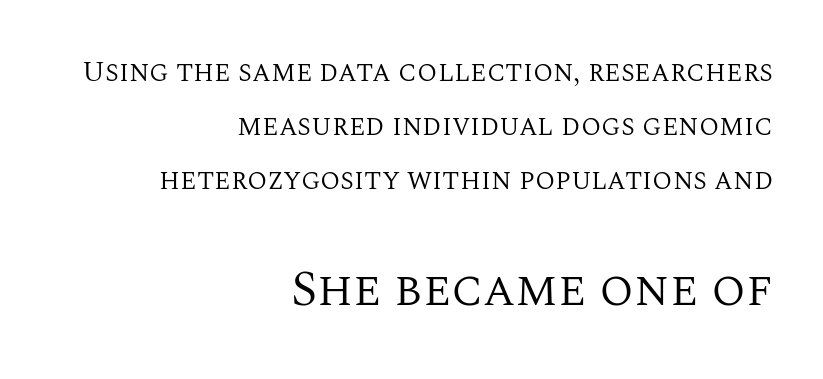
Compared with typical body copy, the letter spacing here is the same. The glyphs are unaccompanied by any horizontal stroke below them. The passage shown is typed in a proportional face where columns would drift. The more generous point size was reserved for the lower chunk. The weight tops out at a normal text grade.
